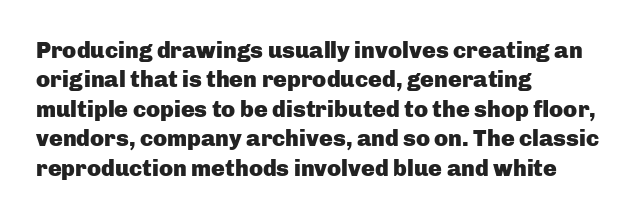
In terms of posture, this sample is upright. Whoever set this chose a conventional vertical rhythm. The space directly below the letters is spotless. A typesetter would call this zero additional tracking.
